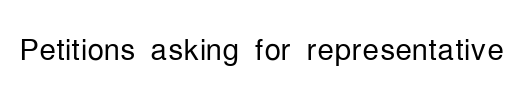
The image shows 42 px light, condensed sans-serif type, upright; set normal letter spacing, not underlined; low stroke contrast and a medium x-height.
